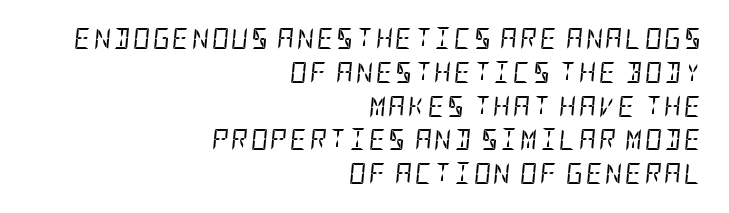
Notice how descenders clear the ascenders below comfortably — that's standard leading. Teacher's note: observe the even right margin — that is flush-right alignment. Glance below the letters and you will spot only blank space. These glyphs show unthickened strokes, regular width or finer. Italic? Definitely — the glyphs are oblique.
